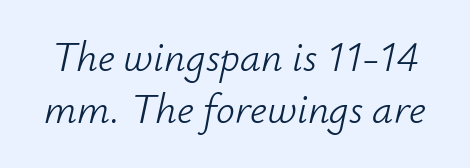
The image shows 42 px light type, italic (leaning right); set line spacing 1.23x, normal letter spacing, not underlined; low stroke contrast and a small x-height.
